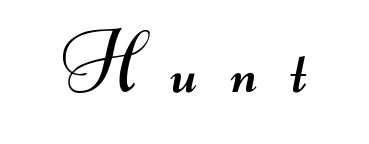
The image shows 80 px regular-weight, wide sans-serif type; set unusually wide letter spacing (+0.41 em), not underlined; medium stroke contrast.
